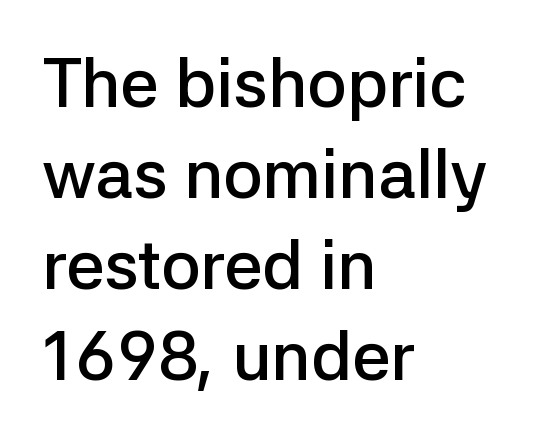
The image shows 68 px semibold sans-serif type, upright; set left-aligned, normal line spacing (1.34x), normal letter spacing, not underlined; low stroke contrast and a medium x-height.
